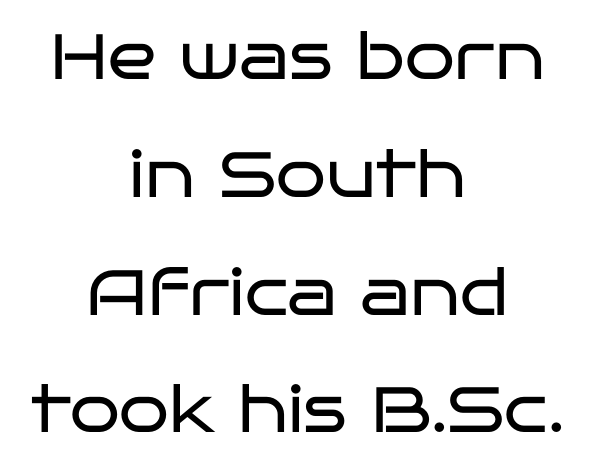
The image shows 64 px regular-weight, wide sans-serif type, upright; set centered, line spacing 1.84x, normal letter spacing, not underlined; low stroke contrast and a large x-height.
